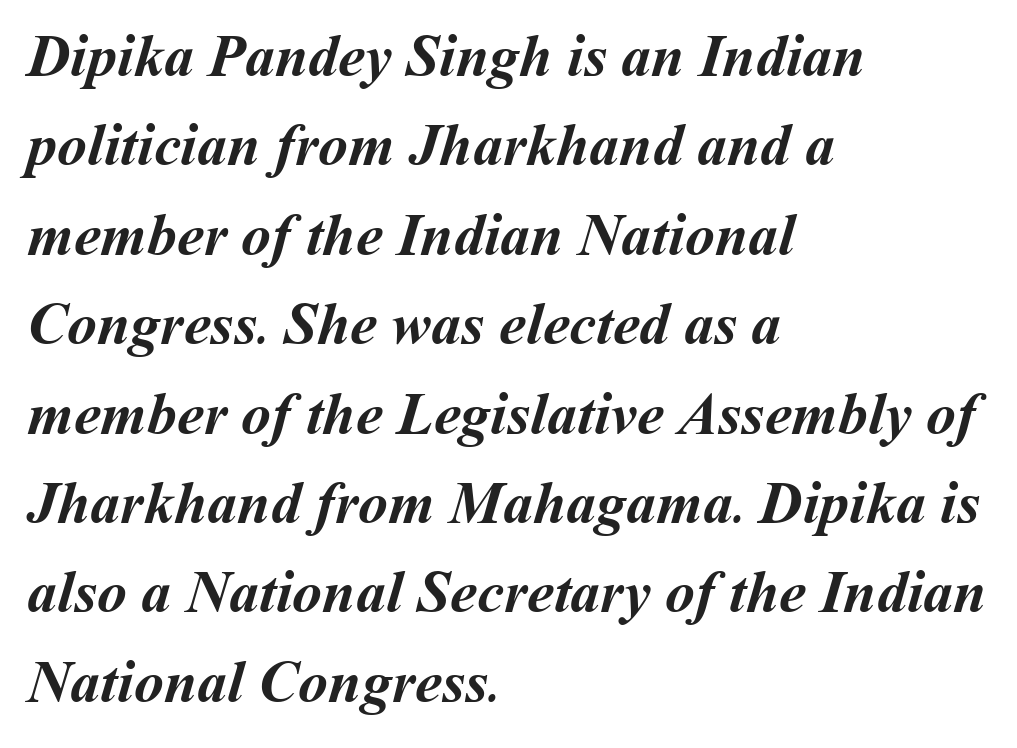
The image shows 60 px semibold type; set left-aligned, normal line spacing (1.49x), normal letter spacing, not underlined; medium stroke contrast and a medium x-height.
